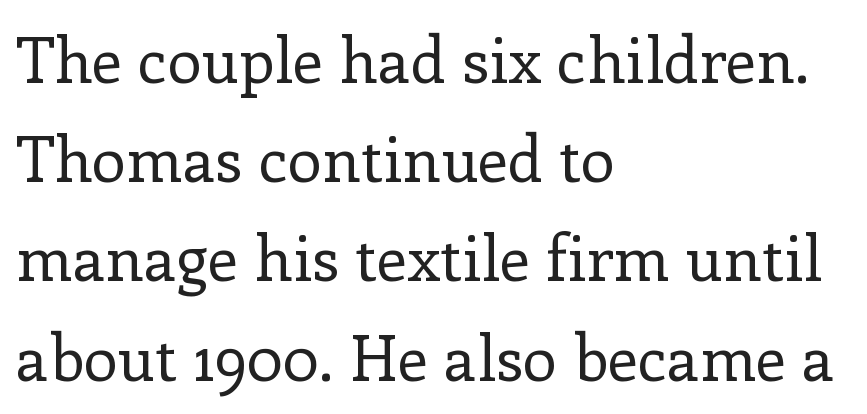
{"serif": "yes", "italic": "no", "bold": "no", "weight": "regular", "width": "normal", "stroke_contrast": "low", "x_height": "medium", "monospaced": "no", "underline": "no", "align": "left", "line_spacing": "normal", "line_spacing_ratio": 1.6, "letter_spacing": "normal", "letter_spacing_em": 0.0, "glyph_px": 62}
